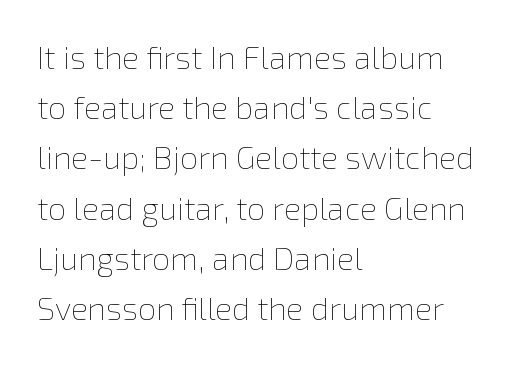
Normally led — the rows are evenly, conventionally spaced. Do the characters align in a grid? No, the font is proportional. Honestly, the letter spacing is just normal — you wouldn't notice it. The compositor pushed each line to the left boundary.
